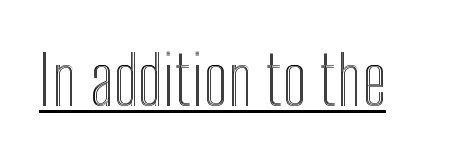
The face used here is rendered with its standard letterfit. Spacing verdict: proportional, widths tailored to each character. Students, observe the line beneath the letters — that is underlining. No italicization has been applied; the sample stays upright.
